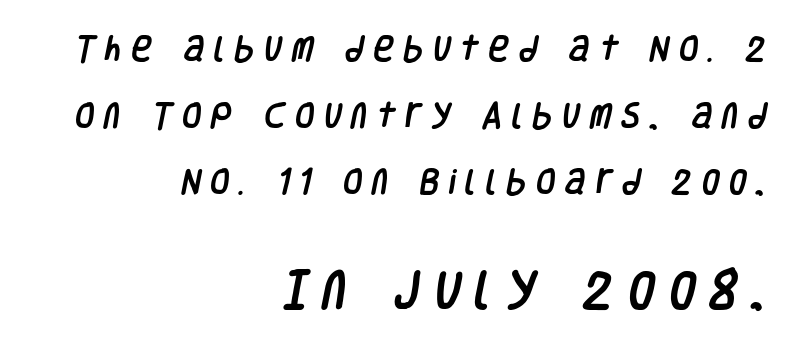
{"serif": "no", "width": "condensed", "stroke_contrast": "low", "x_height": "large", "monospaced": "no", "underline": "no", "align": "right", "line_spacing": "loose", "line_spacing_ratio": 2.38, "letter_spacing": "wide", "letter_spacing_em": 0.35, "larger_block": "second", "size_ratio": 1.5, "glyph_px": 42}
